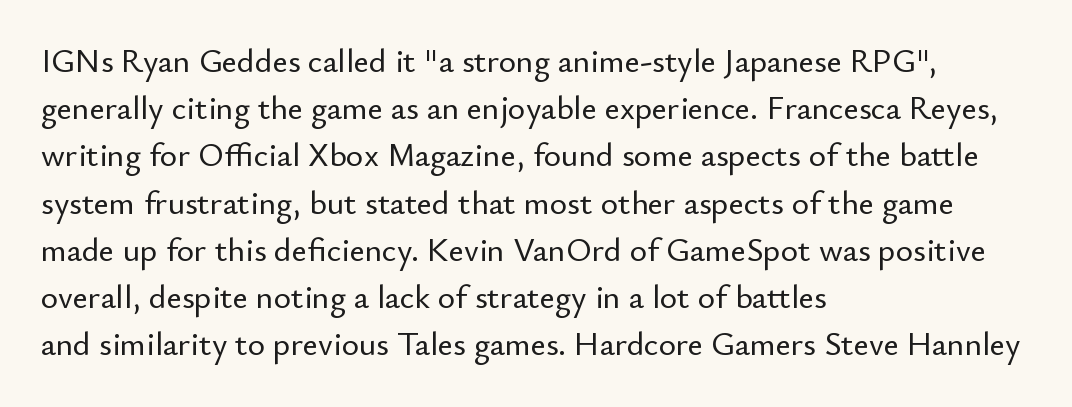
{"serif": "no", "italic": "no", "width": "normal", "stroke_contrast": "low", "x_height": "small", "monospaced": "no", "underline": "no", "align": "left", "line_spacing": "normal", "line_spacing_ratio": 1.43, "letter_spacing": "normal", "letter_spacing_em": 0.0, "glyph_px": 33}
